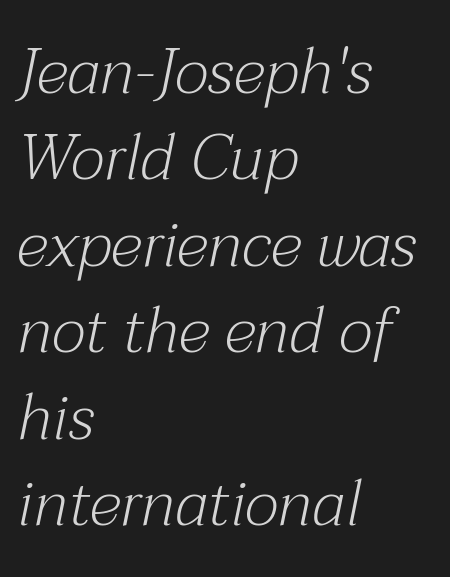
{"serif": "yes", "italic": "yes", "lean": "right", "slant_degrees": 12, "bold": "no", "weight": "light", "width": "normal", "stroke_contrast": "medium", "x_height": "medium", "monospaced": "no", "underline": "no", "align": "left", "line_spacing": "normal", "line_spacing_ratio": 1.35, "letter_spacing": "normal", "letter_spacing_em": 0.0, "glyph_px": 64}
